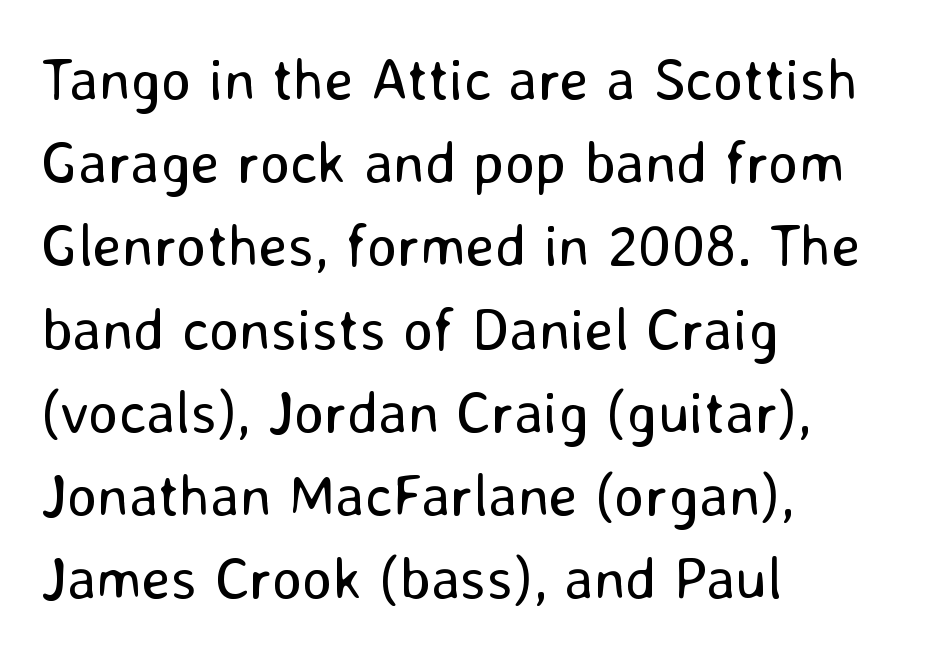
The image shows 59 px regular-weight sans-serif type, upright; set left-aligned, normal line spacing (1.41x), normal letter spacing, not underlined; low stroke contrast and a medium x-height.
